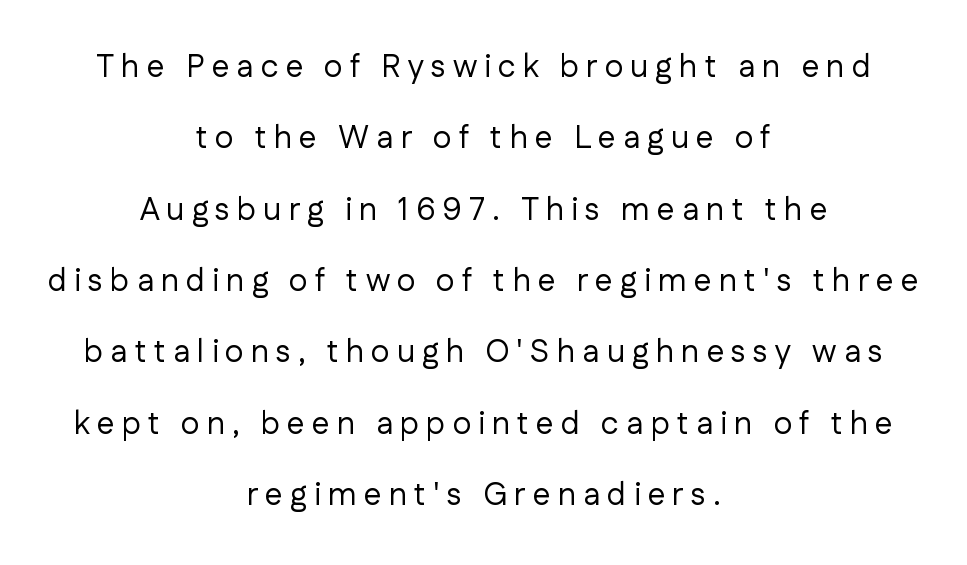
The image shows 32 px regular-weight sans-serif type, upright; set centered, loose line spacing (2.23x), unusually wide letter spacing (+0.22 em), not underlined; low stroke contrast and a medium x-height.
